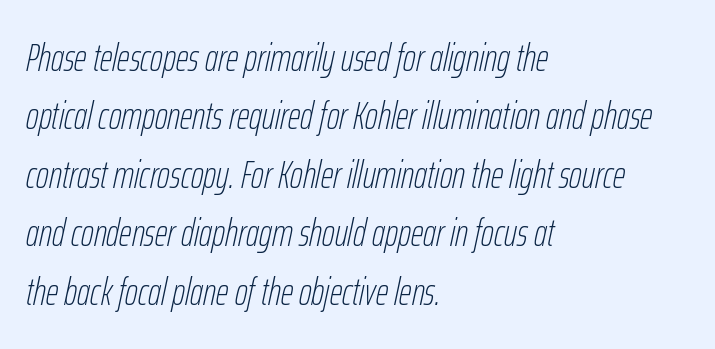
{"italic": "yes", "lean": "right", "slant_degrees": 12, "bold": "no", "weight": "thin", "width": "condensed", "stroke_contrast": "low", "x_height": "medium", "monospaced": "no", "underline": "no", "align": "left", "line_spacing": "normal", "line_spacing_ratio": 1.5, "letter_spacing": "normal", "letter_spacing_em": 0.0, "glyph_px": 39}
